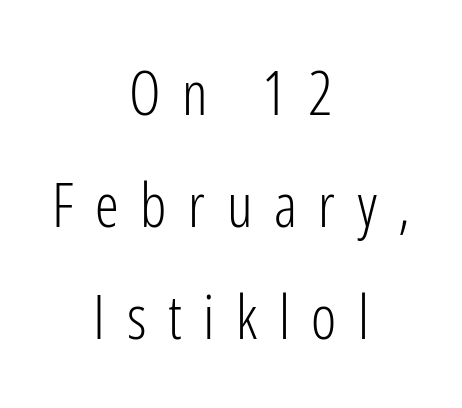
The image shows 60 px light, condensed sans-serif type, upright; set centered, line spacing 1.87x, unusually wide letter spacing (+0.36 em), not underlined; low stroke contrast and a medium x-height.
